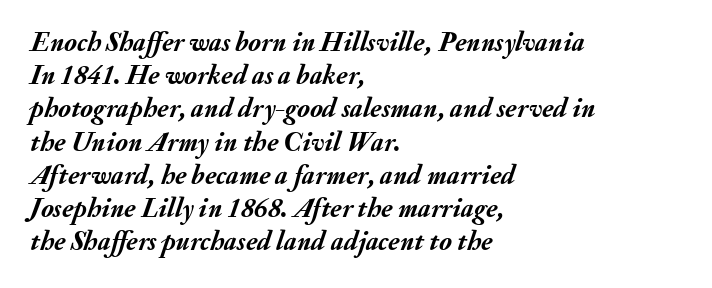
Clear beneath every line of the passage. Each word holds together tightly as a unit, with standard inter-letter gaps. Caption: multi-line text, flush left, ragged right. Pretty heavy lettering here — definitely bold. The text carries the slant typical of an italic or oblique font.
